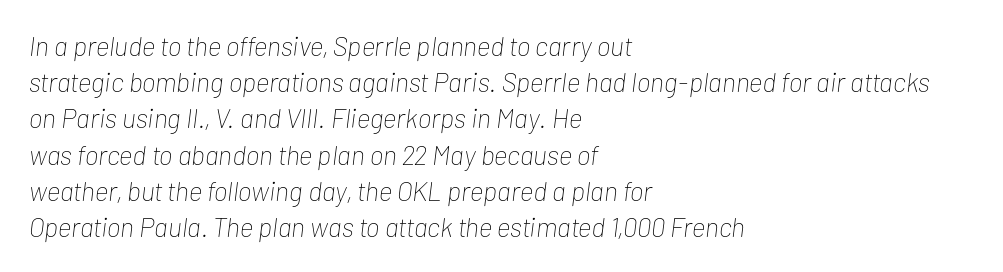
Q: Is the text bold? A: No.
Q: Is the text italic (slanted)? A: Yes, it leans right by about 7 degrees.
Q: Is the text underlined? A: No.
Q: How is the paragraph aligned? A: Left-aligned.
Q: Is the spacing between letters normal or unusually wide? A: Normal.
Q: Is the spacing between lines tight, normal or loose? A: Normal.
